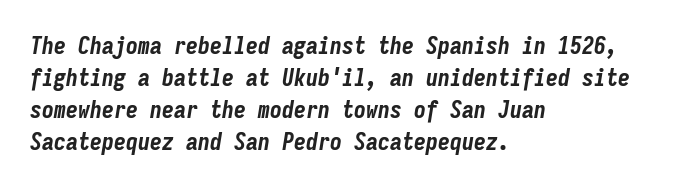
Q: Is the text bold? A: Yes.
Q: Is the text italic (slanted)? A: Yes, it leans right by about 9 degrees.
Q: Is the text underlined? A: No.
Q: How is the paragraph aligned? A: Left-aligned.
Q: Is the spacing between letters normal or unusually wide? A: Normal.
Q: Is the spacing between lines tight, normal or loose? A: Normal.
